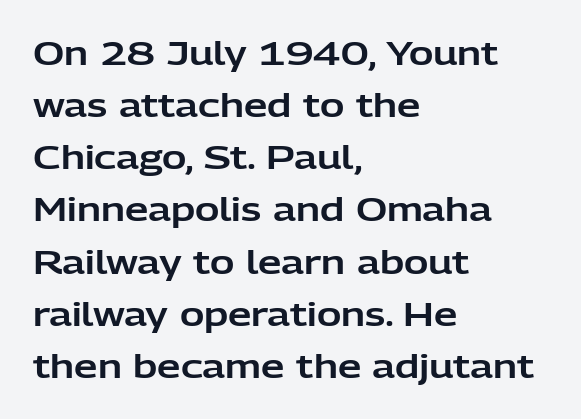
The image shows 33 px sans-serif type, upright; set left-aligned, normal line spacing (1.58x), normal letter spacing, not underlined; low stroke contrast and a medium x-height.
